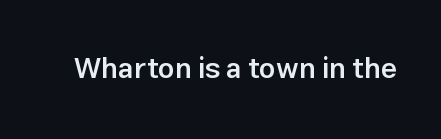
Q: Is the text bold? A: Semi-bold.
Q: Is the text italic (slanted)? A: No, it is upright.
Q: Is the typeface a serif or a sans-serif typeface? A: Sans-serif.
Q: Is the text underlined? A: No.
Q: Is the spacing between letters normal or unusually wide? A: Normal.
Q: Width (condensed, normal, or wide)? A: Normal.
Q: Stroke contrast? A: Low.
Q: x-height? A: Medium.
Q: Monospaced? A: No.
